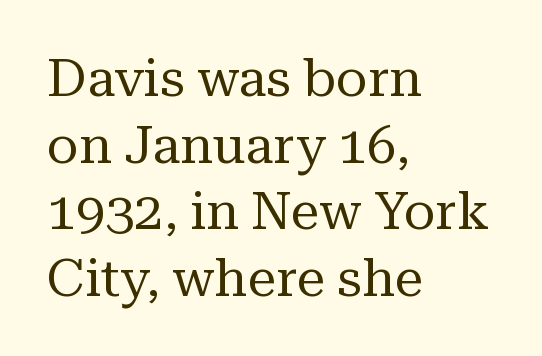
These lines are composed in type with serifs. Vertical spacing — default. No word sits above an underline. Standard letterfit; no display-style spreading of the glyphs.
